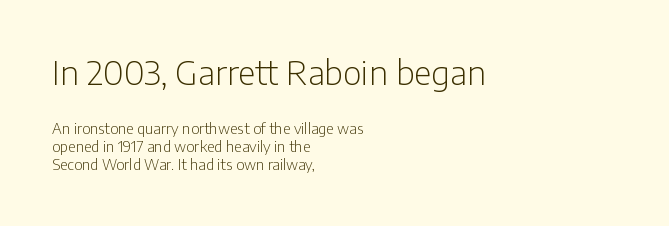
A typesetter would call this zero additional tracking. Type size steps down from the first block to the second. The cut favours lightness, reaching ordinary text weight at its darkest. The area under the type is left untouched. Posture: straight, roman, zero tilt.
